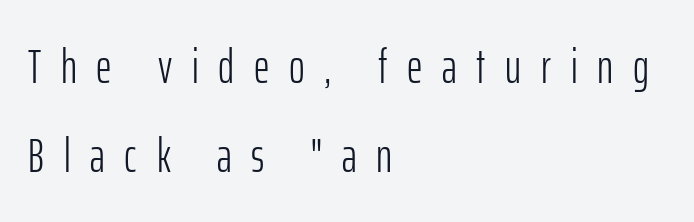
{"serif": "no", "italic": "no", "bold": "no", "weight": "light", "width": "condensed", "stroke_contrast": "low", "x_height": "medium", "monospaced": "no", "underline": "no", "align": "left", "line_spacing_ratio": 1.85, "letter_spacing": "wide", "letter_spacing_em": 0.41, "glyph_px": 48}
